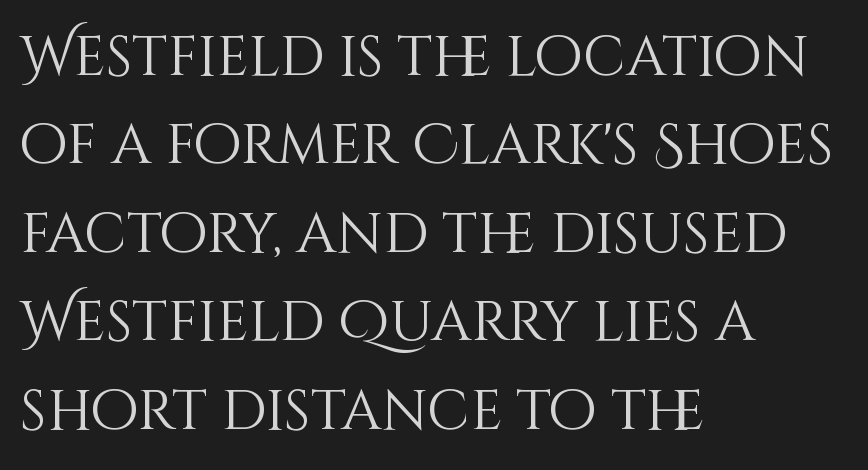
The image shows 56 px light type, upright; set left-aligned, normal line spacing (1.58x), normal letter spacing, not underlined; medium stroke contrast and a large x-height.
